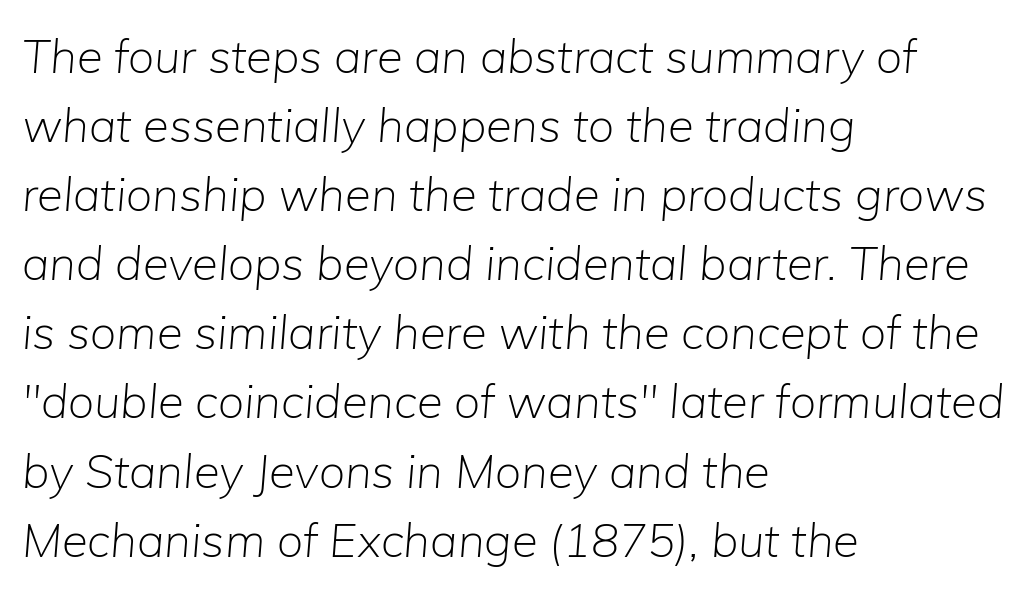
Q: Is the text bold? A: No.
Q: Is the text italic (slanted)? A: Yes, it leans right by about 5 degrees.
Q: Is the text underlined? A: No.
Q: How is the paragraph aligned? A: Left-aligned.
Q: Is the spacing between letters normal or unusually wide? A: Normal.
Q: Is the spacing between lines tight, normal or loose? A: Normal.
Q: Width (condensed, normal, or wide)? A: Normal.
Q: Stroke contrast? A: Low.
Q: x-height? A: Medium.
Q: Monospaced? A: No.
